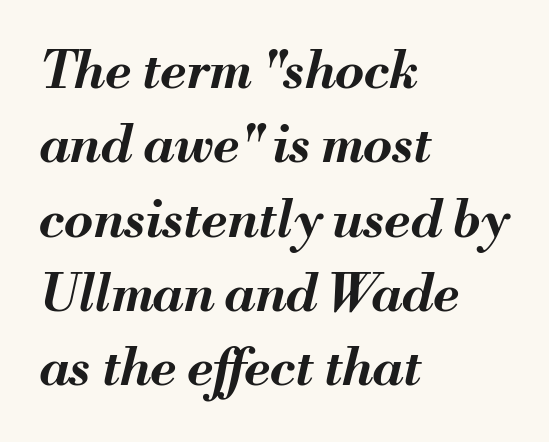
The image shows 52 px bold type, italic (leaning right); set left-aligned, normal line spacing (1.43x), normal letter spacing, not underlined; medium stroke contrast and a small x-height.
